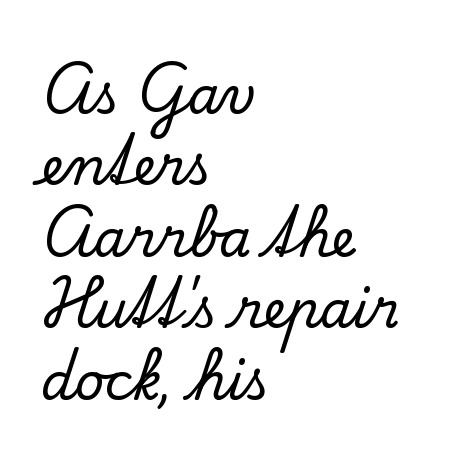
The image shows 51 px serif type; set left-aligned, normal line spacing (1.4x), normal letter spacing, not underlined; low stroke contrast and a small x-height.
